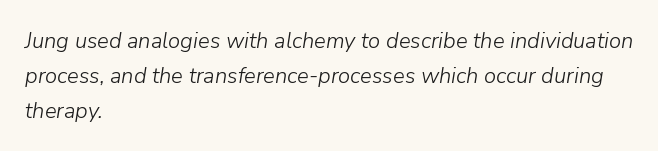
The letters sit at their default tracking, neither squeezed nor spread. Italic? Definitely — the glyphs are oblique. Lines of text with bare space underneath. The font sits on the lighter half of the weight spectrum, regular included. Left-aligned paragraph, ragged on the right.
